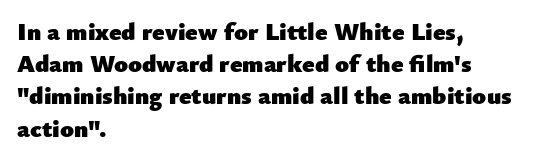
The image shows 25 px bold type, upright; set left-aligned, normal line spacing (1.29x), normal letter spacing, not underlined.
